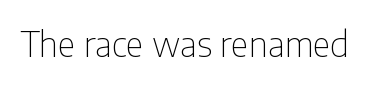
Q: Is the text bold? A: No.
Q: Is the text italic (slanted)? A: No, it is upright.
Q: Is the typeface a serif or a sans-serif typeface? A: Sans-serif.
Q: Is the text underlined? A: No.
Q: Is the spacing between letters normal or unusually wide? A: Normal.
Q: Width (condensed, normal, or wide)? A: Condensed.
Q: Stroke contrast? A: Low.
Q: x-height? A: Medium.
Q: Monospaced? A: No.
